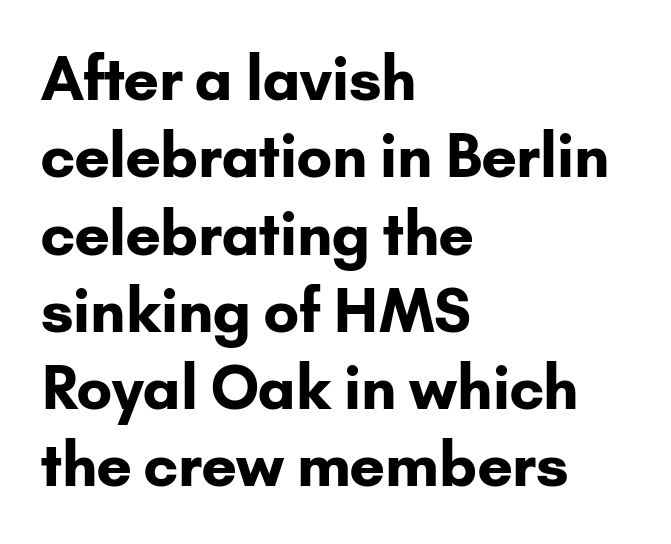
Note the varied advance widths — an 'i' is clearly narrower than an 'm'. Letterform terminals end flat and unadorned throughout the passage. The block of text has a typical density, with ordinary space between rows. One-word summary of the alignment: left.
